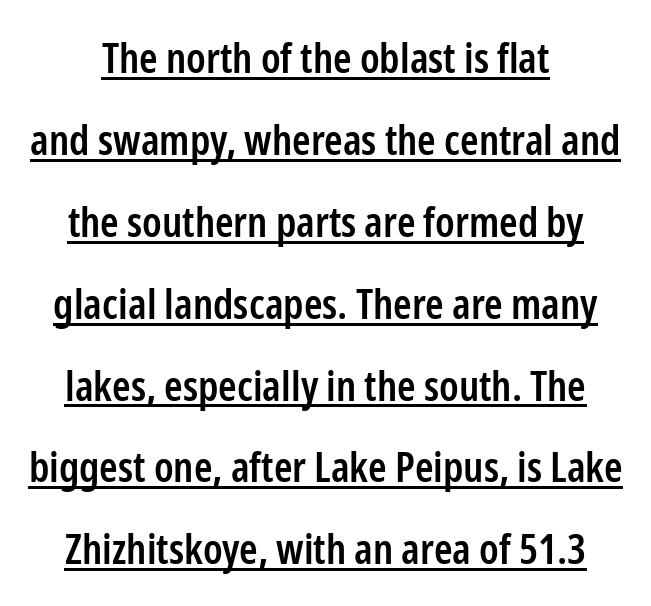
No feet cap the strokes, marking this as sans-serif type. Vertical spacing — loose. As a designer I'd log this as weight 600, semibold. These lines are rendered in a variable-pitch font. Characters follow at the spacing the type designer built in.
